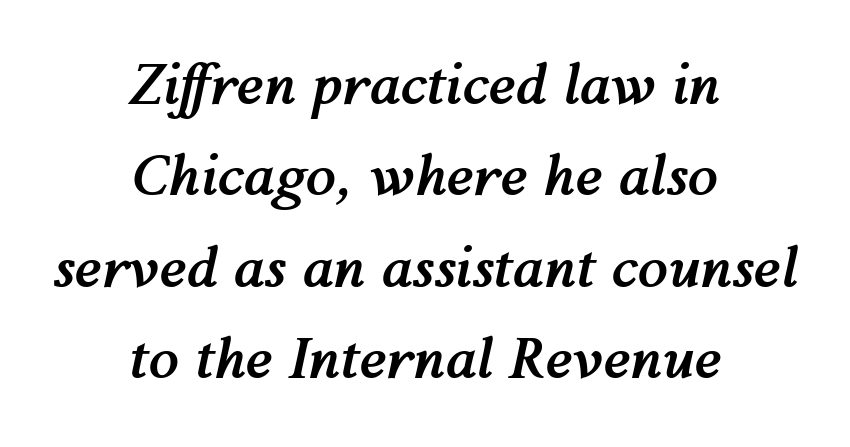
{"italic": "yes", "lean": "right", "slant_degrees": 12, "bold": "yes", "weight": "semibold", "width": "normal", "stroke_contrast": "medium", "x_height": "medium", "monospaced": "no", "underline": "no", "align": "center", "line_spacing": "normal", "line_spacing_ratio": 1.66, "letter_spacing": "normal", "letter_spacing_em": 0.0, "glyph_px": 55}
